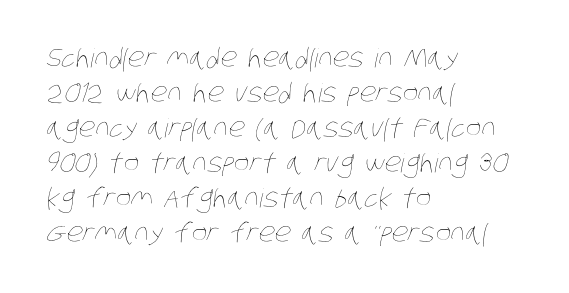
{"bold": "no", "underline": "no", "align": "left", "line_spacing": "normal", "line_spacing_ratio": 1.35, "letter_spacing": "normal", "letter_spacing_em": 0.0, "glyph_px": 26}
